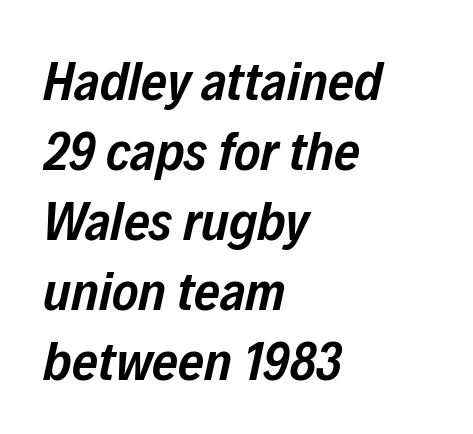
{"italic": "yes", "lean": "right", "slant_degrees": 12, "bold": "semi", "weight": "semibold", "width": "condensed", "stroke_contrast": "low", "x_height": "medium", "monospaced": "no", "underline": "no", "align": "left", "line_spacing": "normal", "line_spacing_ratio": 1.25, "letter_spacing": "normal", "letter_spacing_em": 0.0, "glyph_px": 56}
